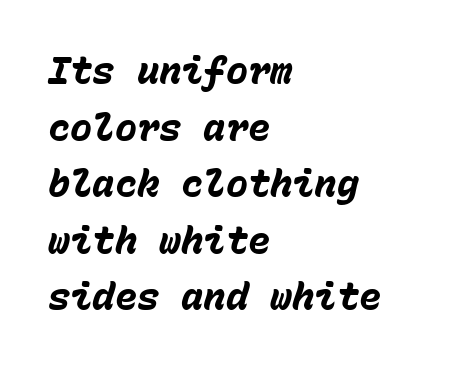
The image shows 37 px heavy type, italic (leaning right), monospaced; set left-aligned, normal line spacing (1.53x), normal letter spacing, not underlined; low stroke contrast and a medium x-height.
